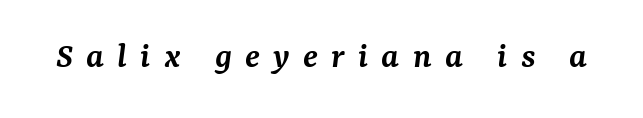
The image shows 37 px semibold serif type, italic (leaning right); set unusually wide letter spacing (+0.36 em), not underlined; medium stroke contrast and a medium x-height.
